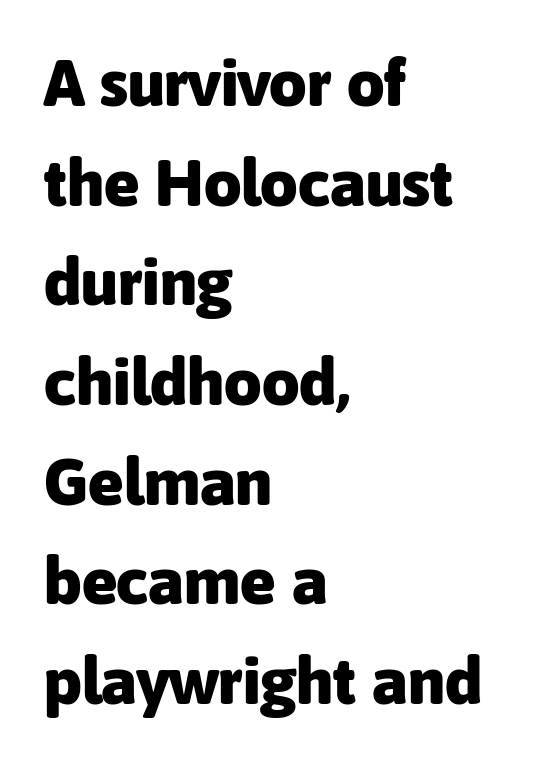
Descender tails drop into unmarked territory. Think of a printed novel: that variable character pitch is what you see here. Honestly, the row spacing looks completely unremarkable. On the weight axis this lands at bold, roughly 700. In CSS terms this would be text-align: left.
